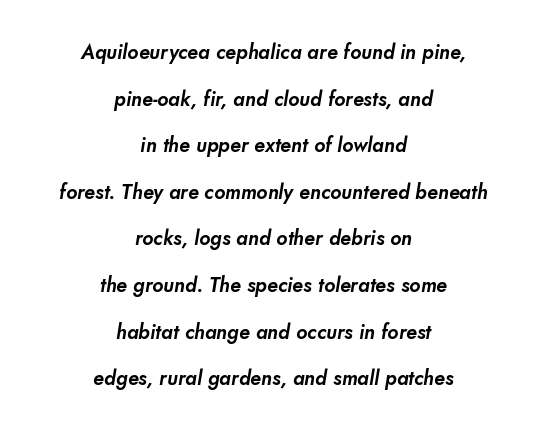
Vertically, the passage feels expansive, rows floating well apart. Underline: absent. Compared with typical body copy, the letter spacing here is the same. Typeset on center — no edge is straight.
